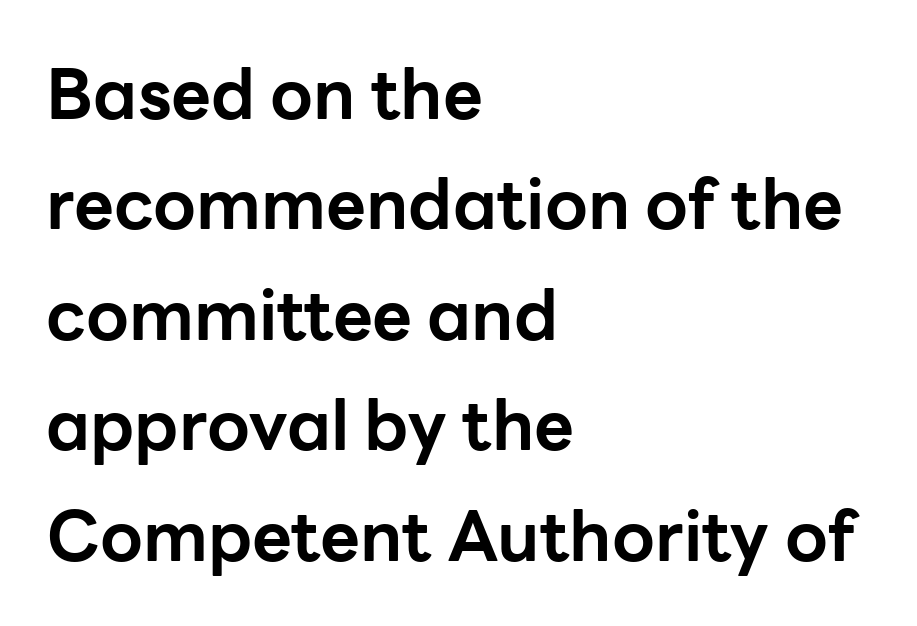
Caption: bold face, heavy strokes. Type without underlining. Which margin do the lines hug? The left one — the right edge is uneven. The passage shown has conventional tracking throughout.
